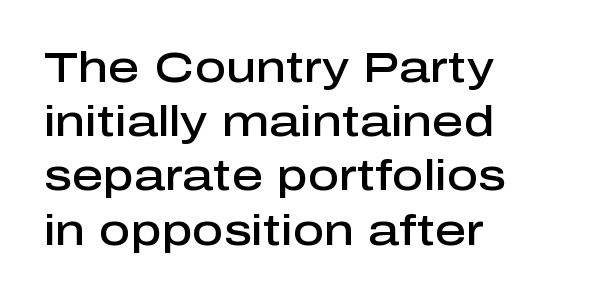
{"serif": "no", "italic": "no", "bold": "semi", "weight": "semibold", "width": "normal", "stroke_contrast": "low", "x_height": "medium", "monospaced": "no", "underline": "no", "align": "left", "line_spacing": "normal", "line_spacing_ratio": 1.26, "letter_spacing": "normal", "letter_spacing_em": 0.0, "glyph_px": 43}
